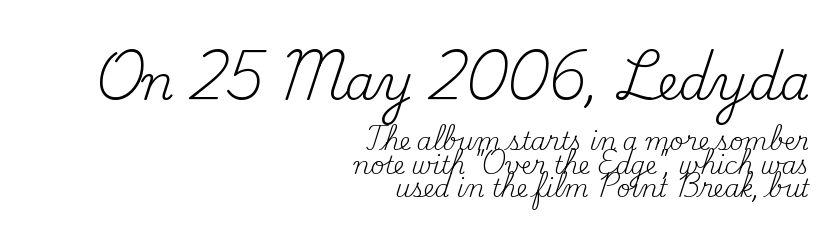
Q: Is the text bold? A: No.
Q: Is the text italic (slanted)? A: Yes.
Q: Is the typeface a serif or a sans-serif typeface? A: Serif.
Q: Is the text underlined? A: No.
Q: How is the paragraph aligned? A: Right-aligned.
Q: Is the spacing between letters normal or unusually wide? A: Normal.
Q: Is the spacing between lines tight, normal or loose? A: Tight.
Q: Which block of text is set in a larger size, the first (top) or the second (bottom)? A: The first (top) one.
Q: Width (condensed, normal, or wide)? A: Normal.
Q: Stroke contrast? A: Medium.
Q: x-height? A: Small.
Q: Monospaced? A: No.
